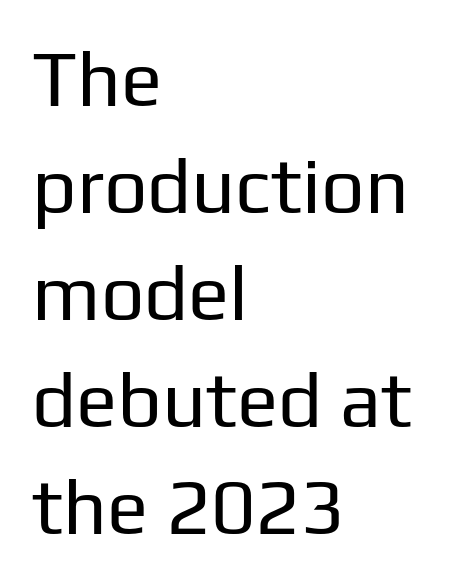
You could not count columns in this text — the font is proportionally spaced. Weight: in the light-to-regular range. This sample is left-justified, so line endings fall wherever the words run out. The words here are not underlined. When letters stand straight like this, we call the style roman or upright. Tracking value appears to be zero — textbook default spacing.
